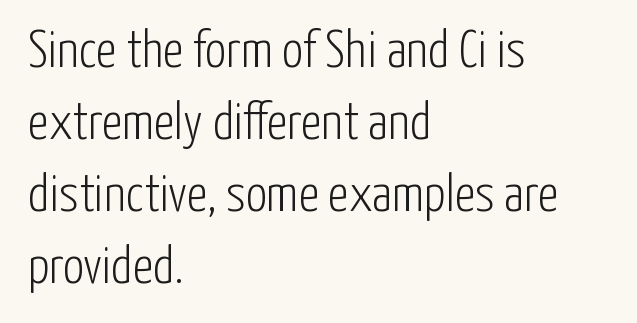
The passage shown is typeset with a sans-serif family. Where is the straight margin? On the left. The weight tops out at a normal text grade. The zone under the glyphs is completely vacant.
